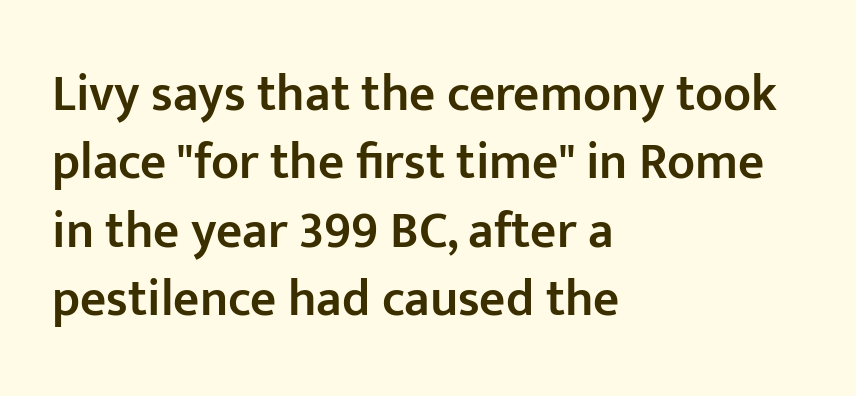
{"serif": "no", "italic": "no", "bold": "semi", "weight": "semibold", "width": "normal", "stroke_contrast": "low", "x_height": "medium", "monospaced": "no", "underline": "no", "align": "left", "line_spacing": "normal", "line_spacing_ratio": 1.34, "letter_spacing": "normal", "letter_spacing_em": 0.0, "glyph_px": 51}
